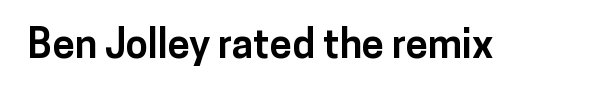
The image shows 40 px bold sans-serif type, upright; set normal letter spacing, not underlined; low stroke contrast and a medium x-height.
